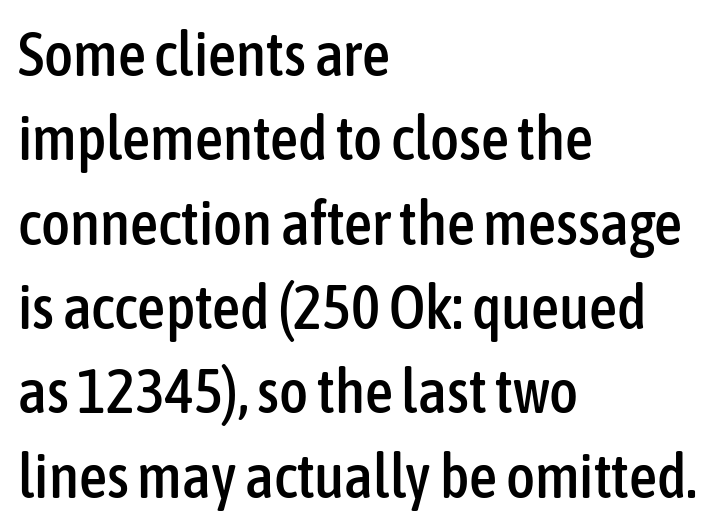
{"serif": "no", "italic": "no", "width": "condensed", "stroke_contrast": "low", "x_height": "medium", "monospaced": "no", "underline": "no", "align": "left", "line_spacing": "normal", "line_spacing_ratio": 1.36, "letter_spacing": "normal", "letter_spacing_em": 0.0, "glyph_px": 62}
